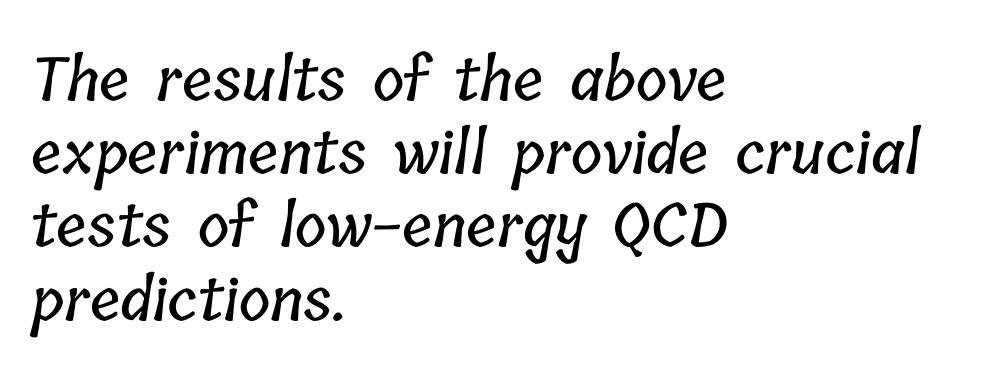
Anything drawn beneath the words? Only blank space. Look at the tracking — it's just the regular setting, nothing added. Do the characters align in a grid? No, the font is proportional. Horizontally, the lines are justified to the leading edge only.
